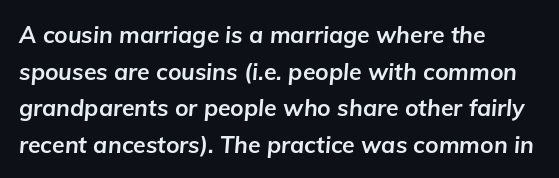
The image shows 23 px bold type, italic (leaning right); set left-aligned, normal line spacing (1.59x), normal letter spacing, not underlined.
